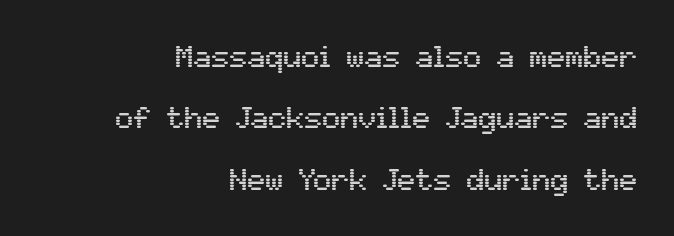
{"serif": "no", "italic": "no", "width": "normal", "stroke_contrast": "medium", "x_height": "medium", "monospaced": "no", "underline": "no", "align": "right", "line_spacing": "loose", "line_spacing_ratio": 2.05, "letter_spacing": "normal", "letter_spacing_em": 0.0, "glyph_px": 30}
